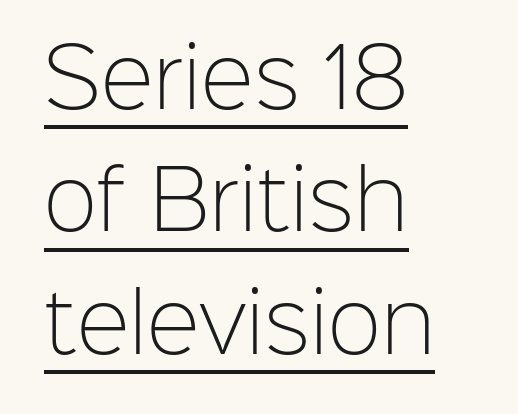
The glyphs are accompanied by a horizontal stroke just below them. Is this a fixed-width face? No — the glyphs have proportional, varying widths. No extra tracking has been applied to these lines. Normally led — the rows are evenly, conventionally spaced. The weight tops out at a normal text grade. The passage shown is typeset with a sans-serif family.
